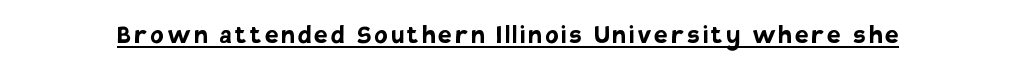
{"serif": "no", "italic": "no", "bold": "yes", "weight": "semibold", "width": "normal", "stroke_contrast": "low", "x_height": "large", "monospaced": "no", "underline": "yes", "glyph_px": 30}
